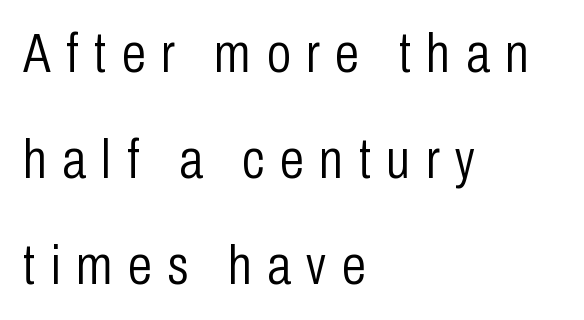
{"serif": "no", "italic": "no", "bold": "no", "weight": "light", "width": "condensed", "stroke_contrast": "low", "x_height": "medium", "monospaced": "no", "underline": "no", "align": "left", "line_spacing": "loose", "line_spacing_ratio": 1.93, "letter_spacing": "wide", "letter_spacing_em": 0.28, "glyph_px": 55}
